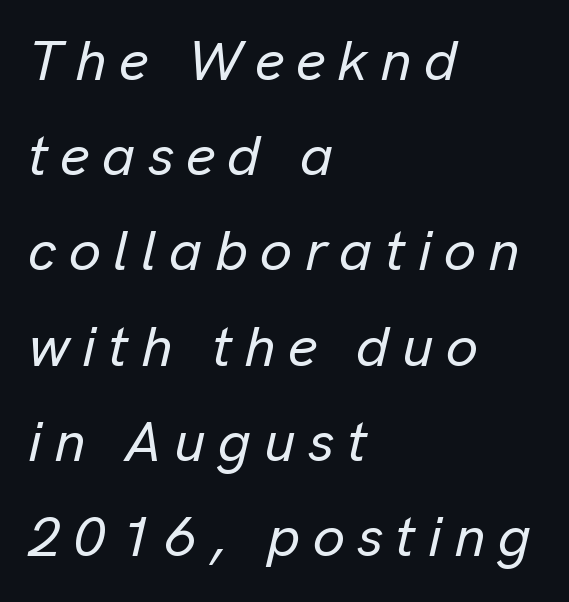
Q: Is the text italic (slanted)? A: Yes, it leans right by about 13 degrees.
Q: Is the text underlined? A: No.
Q: How is the paragraph aligned? A: Left-aligned.
Q: Is the spacing between letters normal or unusually wide? A: Unusually wide.
Q: Is the spacing between lines tight, normal or loose? A: Normal.
Q: Width (condensed, normal, or wide)? A: Normal.
Q: Stroke contrast? A: Low.
Q: x-height? A: Medium.
Q: Monospaced? A: No.
